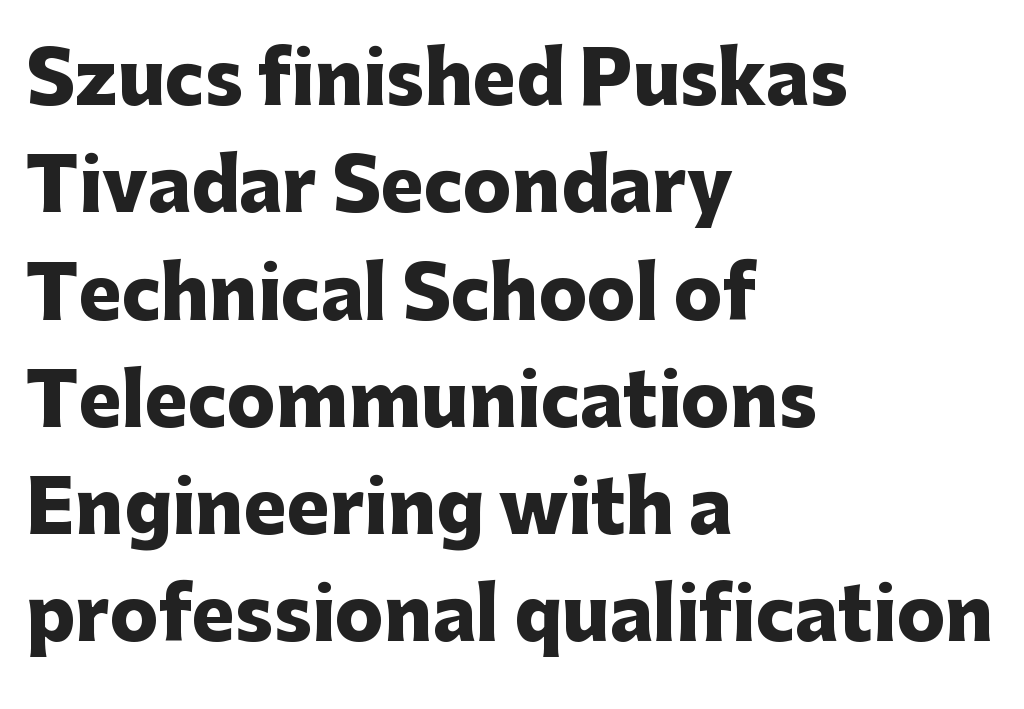
The image shows 72 px heavy sans-serif type, upright; set left-aligned, normal line spacing (1.49x), normal letter spacing, not underlined; low stroke contrast and a medium x-height.
